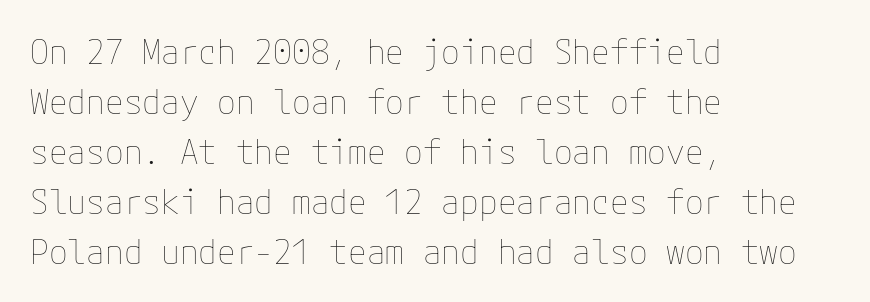
{"italic": "no", "bold": "no", "weight": "thin", "width": "normal", "stroke_contrast": "low", "x_height": "medium", "underline": "no", "align": "left", "line_spacing": "normal", "line_spacing_ratio": 1.47, "letter_spacing": "normal", "letter_spacing_em": 0.0, "glyph_px": 34}
